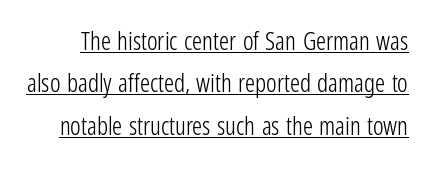
Q: Is the text bold? A: No.
Q: Is the text italic (slanted)? A: No, it is upright.
Q: Is the text underlined? A: Yes.
Q: Is the spacing between letters normal or unusually wide? A: Normal.
Q: Is the spacing between lines tight, normal or loose? A: Normal.
